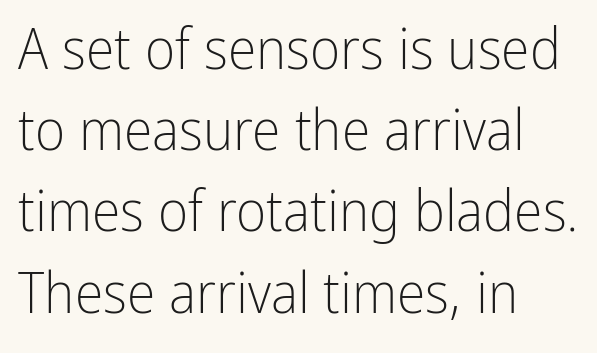
Unmarked baselines from the first word to the last. The tracking reads as untouched default to a designer's eye. Each new line begins a customary step beneath the previous one. Serifs: no, the terminals of the letterforms are clean. The paragraph shown leans on its left margin. Characters remain perfectly vertical along every line.
